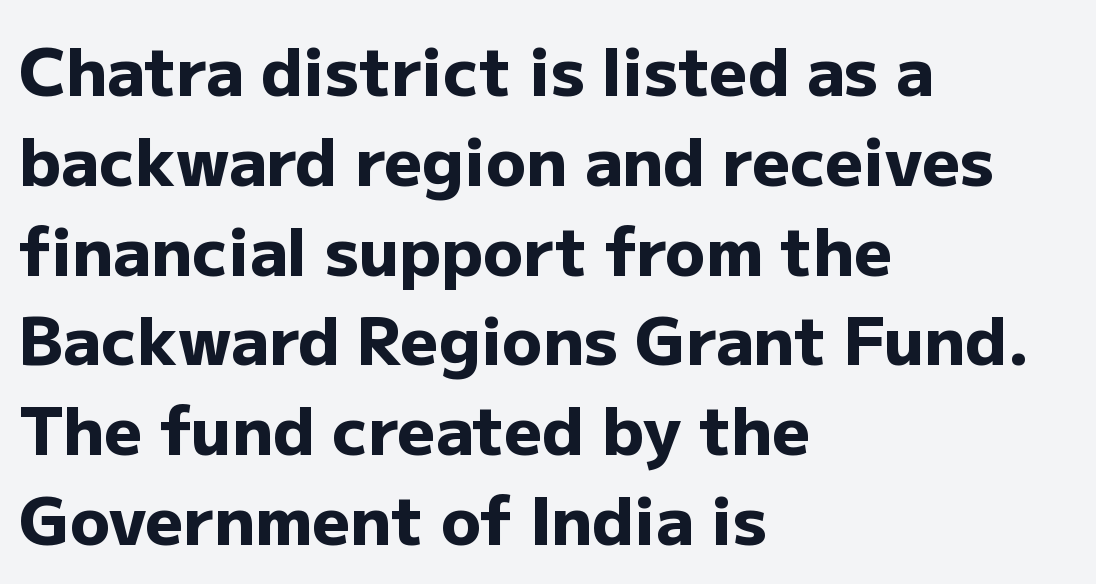
The image shows 66 px heavy sans-serif type, upright; set left-aligned, normal line spacing (1.36x), normal letter spacing, not underlined; low stroke contrast and a medium x-height.
